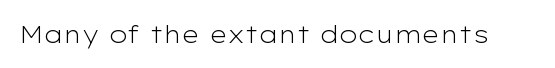
The image shows 24 px text type, upright; set normal letter spacing, not underlined.
